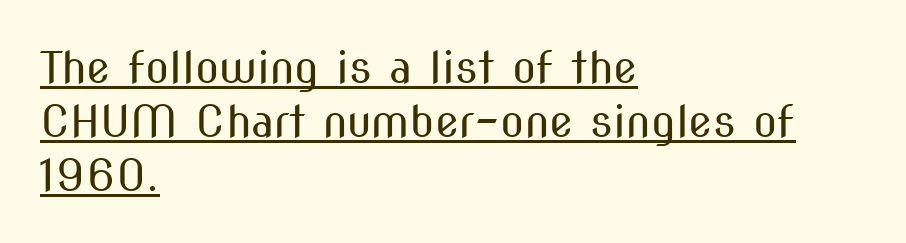
Q: Is the text bold? A: No.
Q: Is the text italic (slanted)? A: No, it is upright.
Q: Is the typeface a serif or a sans-serif typeface? A: Sans-serif.
Q: Is the text underlined? A: Yes.
Q: How is the paragraph aligned? A: Left-aligned.
Q: Is the spacing between letters normal or unusually wide? A: Normal.
Q: Width (condensed, normal, or wide)? A: Condensed.
Q: Stroke contrast? A: Medium.
Q: x-height? A: Medium.
Q: Monospaced? A: No.
